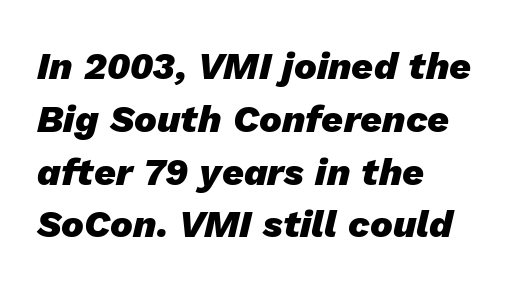
Q: Is the text bold? A: Yes.
Q: Is the text italic (slanted)? A: Yes, it leans right by about 13 degrees.
Q: Is the text underlined? A: No.
Q: How is the paragraph aligned? A: Left-aligned.
Q: Is the spacing between letters normal or unusually wide? A: Normal.
Q: Is the spacing between lines tight, normal or loose? A: Normal.
Q: Width (condensed, normal, or wide)? A: Normal.
Q: Stroke contrast? A: Low.
Q: x-height? A: Medium.
Q: Monospaced? A: No.
